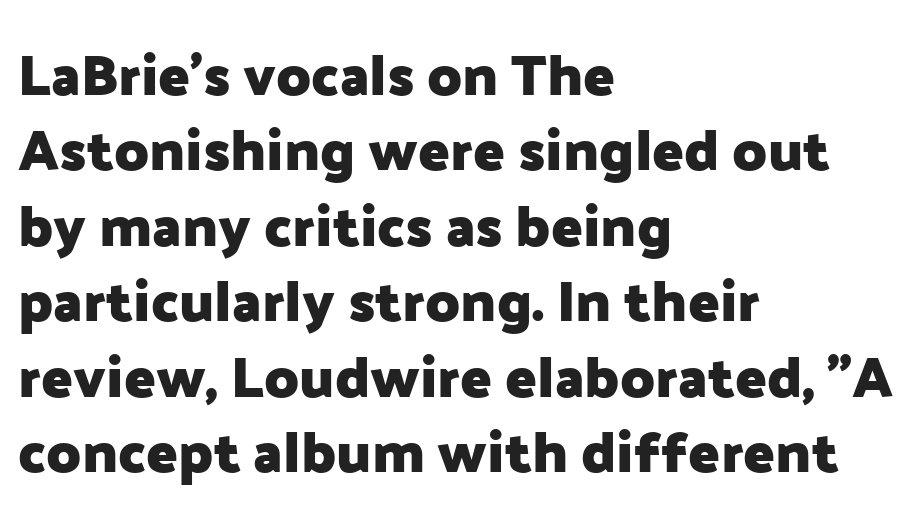
Q: Is the text bold? A: Yes.
Q: Is the text italic (slanted)? A: No, it is upright.
Q: Is the typeface a serif or a sans-serif typeface? A: Sans-serif.
Q: Is the text underlined? A: No.
Q: How is the paragraph aligned? A: Left-aligned.
Q: Is the spacing between letters normal or unusually wide? A: Normal.
Q: Is the spacing between lines tight, normal or loose? A: Normal.
Q: Width (condensed, normal, or wide)? A: Normal.
Q: Stroke contrast? A: Low.
Q: x-height? A: Medium.
Q: Monospaced? A: No.
